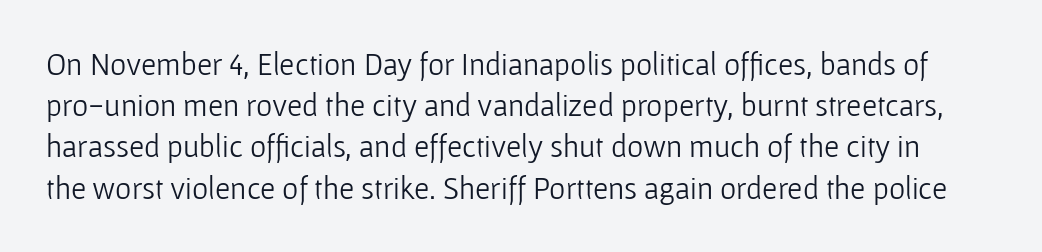
The image shows 31 px light sans-serif type, upright; set normal line spacing (1.33x), normal letter spacing, not underlined; low stroke contrast and a medium x-height.
